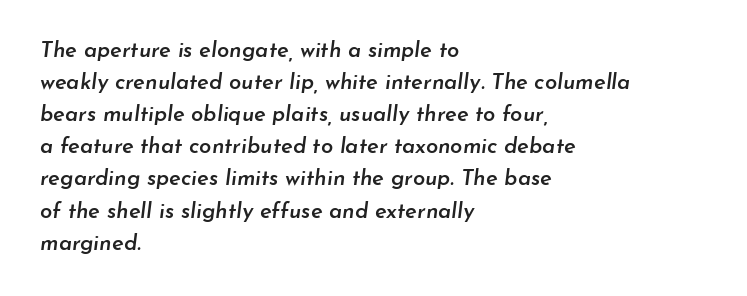
{"italic": "yes", "lean": "right", "slant_degrees": 7, "bold": "semi", "underline": "no", "align": "left", "line_spacing": "normal", "line_spacing_ratio": 1.46, "letter_spacing": "normal", "letter_spacing_em": 0.0, "glyph_px": 22}
